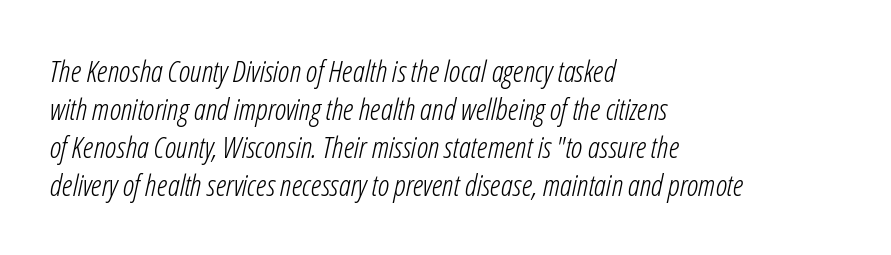
The image shows 30 px light, condensed type, italic (leaning right); set left-aligned, normal line spacing (1.27x), normal letter spacing, not underlined; low stroke contrast and a medium x-height.
